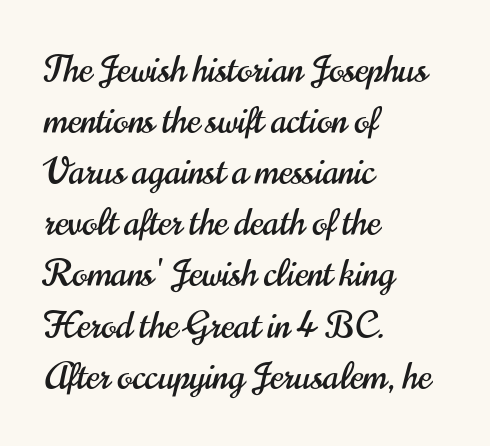
Q: Is the text italic (slanted)? A: Yes.
Q: Is the typeface a serif or a sans-serif typeface? A: Sans-serif.
Q: Is the text underlined? A: No.
Q: How is the paragraph aligned? A: Left-aligned.
Q: Is the spacing between letters normal or unusually wide? A: Normal.
Q: Is the spacing between lines tight, normal or loose? A: Normal.
Q: Width (condensed, normal, or wide)? A: Condensed.
Q: Stroke contrast? A: High.
Q: x-height? A: Small.
Q: Monospaced? A: No.
